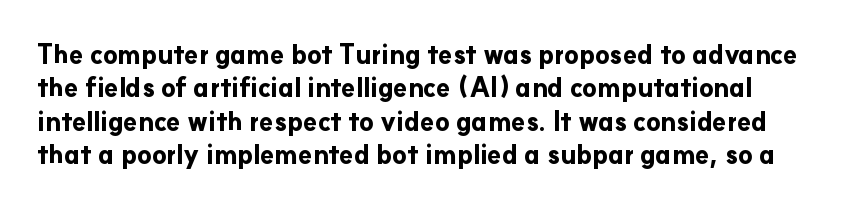
Glyph-to-glyph distance matches everyday printed text. Caption: bold face, heavy strokes. Check the space under the baseline: it is left empty. Whoever set this chose a conventional vertical rhythm.
